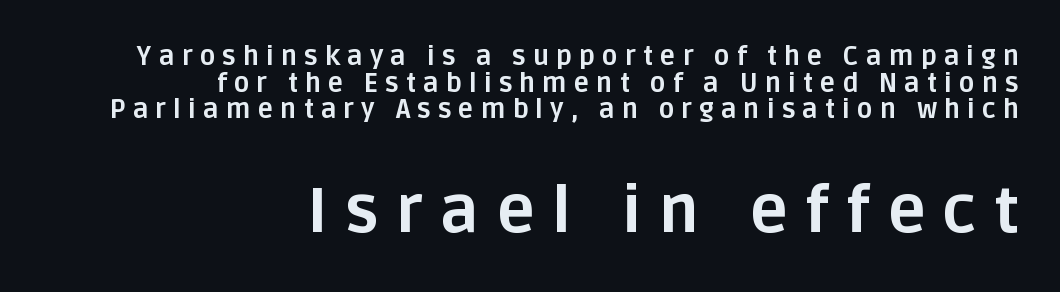
Q: Is the text bold? A: Yes.
Q: Is the text italic (slanted)? A: No, it is upright.
Q: Is the typeface a serif or a sans-serif typeface? A: Sans-serif.
Q: Is the text underlined? A: No.
Q: How is the paragraph aligned? A: Right-aligned.
Q: Is the spacing between letters normal or unusually wide? A: Unusually wide.
Q: Is the spacing between lines tight, normal or loose? A: Tight.
Q: Which block of text is set in a larger size, the first (top) or the second (bottom)? A: The second (bottom) one.
Q: Width (condensed, normal, or wide)? A: Normal.
Q: Stroke contrast? A: Low.
Q: x-height? A: Large.
Q: Monospaced? A: No.
